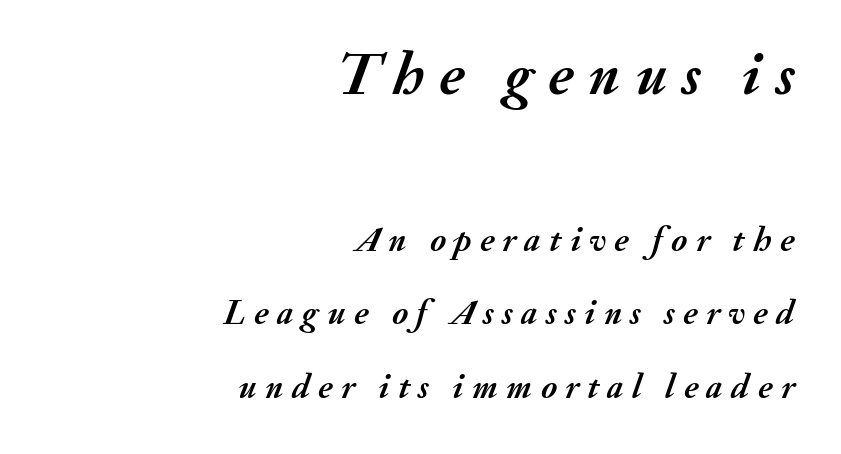
The image shows 61 px semibold type, italic (leaning right); set right-aligned, loose line spacing (2.1x), unusually wide letter spacing (+0.24 em), not underlined; the first (top) block is 1.74x larger; medium stroke contrast and a small x-height.
